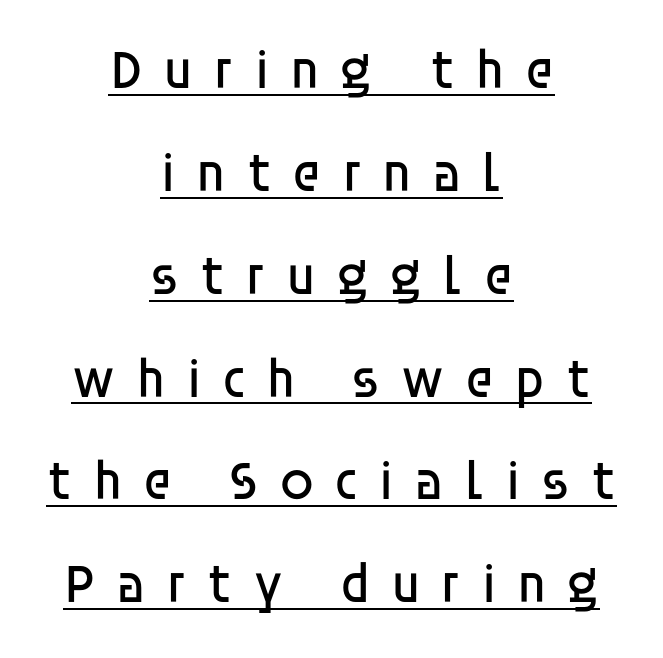
The image shows 55 px regular-weight sans-serif type, upright; set centered, line spacing 1.87x, unusually wide letter spacing (+0.36 em), underlined; low stroke contrast and a large x-height.
